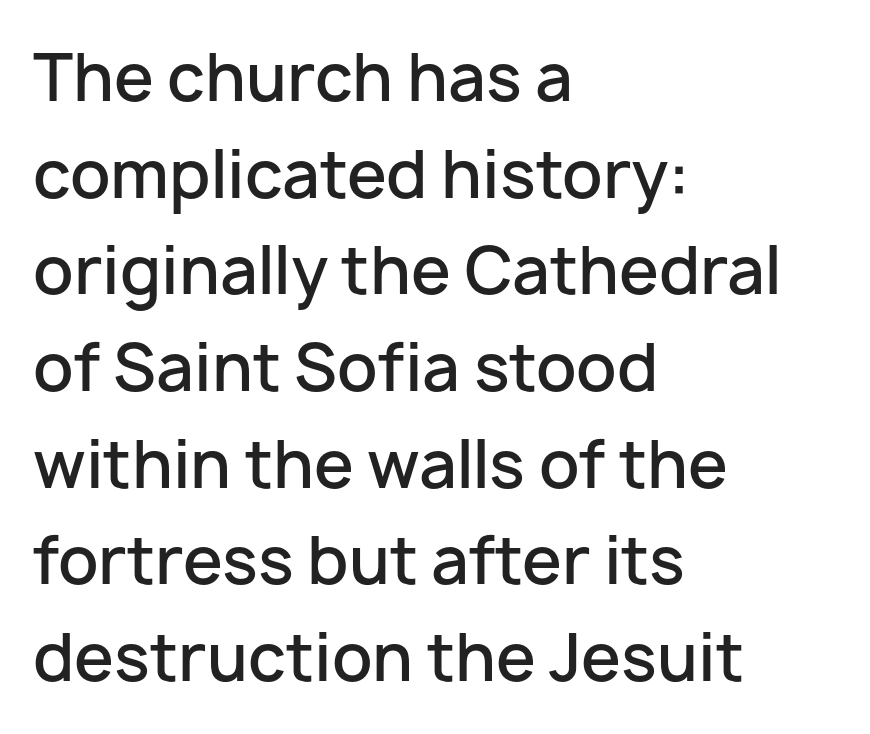
Q: Is the text bold? A: Semi-bold.
Q: Is the text italic (slanted)? A: No, it is upright.
Q: Is the typeface a serif or a sans-serif typeface? A: Sans-serif.
Q: Is the text underlined? A: No.
Q: How is the paragraph aligned? A: Left-aligned.
Q: Is the spacing between letters normal or unusually wide? A: Normal.
Q: Is the spacing between lines tight, normal or loose? A: Normal.
Q: Width (condensed, normal, or wide)? A: Normal.
Q: Stroke contrast? A: Low.
Q: x-height? A: Medium.
Q: Monospaced? A: No.
